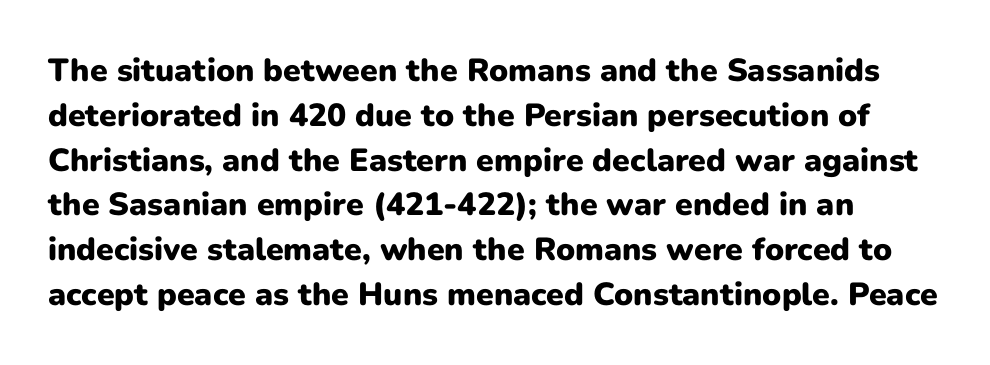
The image shows 32 px heavy sans-serif type, upright; set normal line spacing (1.4x), normal letter spacing, not underlined; low stroke contrast and a medium x-height.
